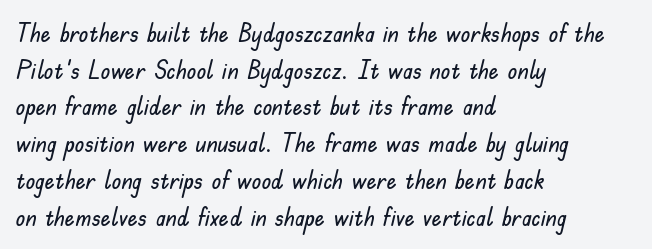
Q: Is the text italic (slanted)? A: Yes.
Q: Is the text underlined? A: No.
Q: How is the paragraph aligned? A: Left-aligned.
Q: Is the spacing between letters normal or unusually wide? A: Normal.
Q: Is the spacing between lines tight, normal or loose? A: Normal.
